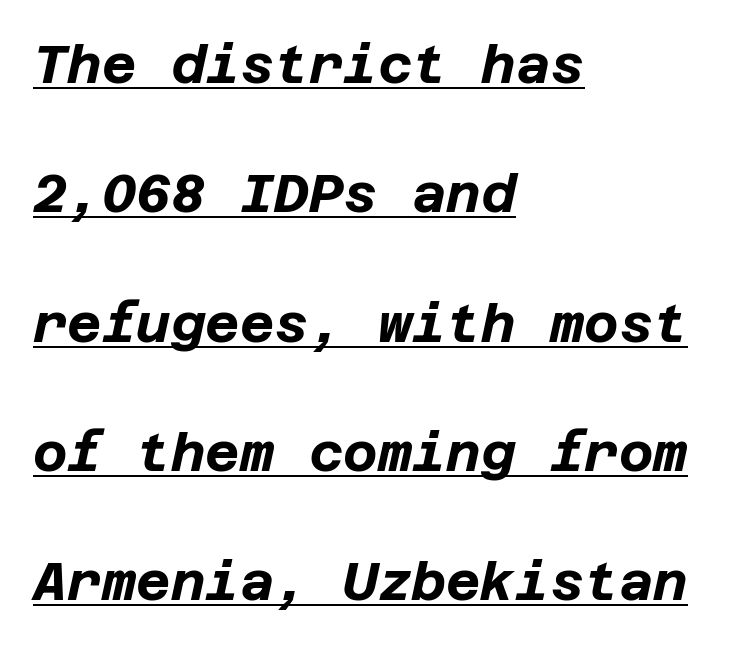
Q: Is the text bold? A: Yes.
Q: Is the text italic (slanted)? A: Yes, it leans right by about 12 degrees.
Q: Is the text underlined? A: Yes.
Q: How is the paragraph aligned? A: Left-aligned.
Q: Is the spacing between letters normal or unusually wide? A: Normal.
Q: Is the spacing between lines tight, normal or loose? A: Loose.
Q: Width (condensed, normal, or wide)? A: Normal.
Q: Stroke contrast? A: Low.
Q: x-height? A: Large.
